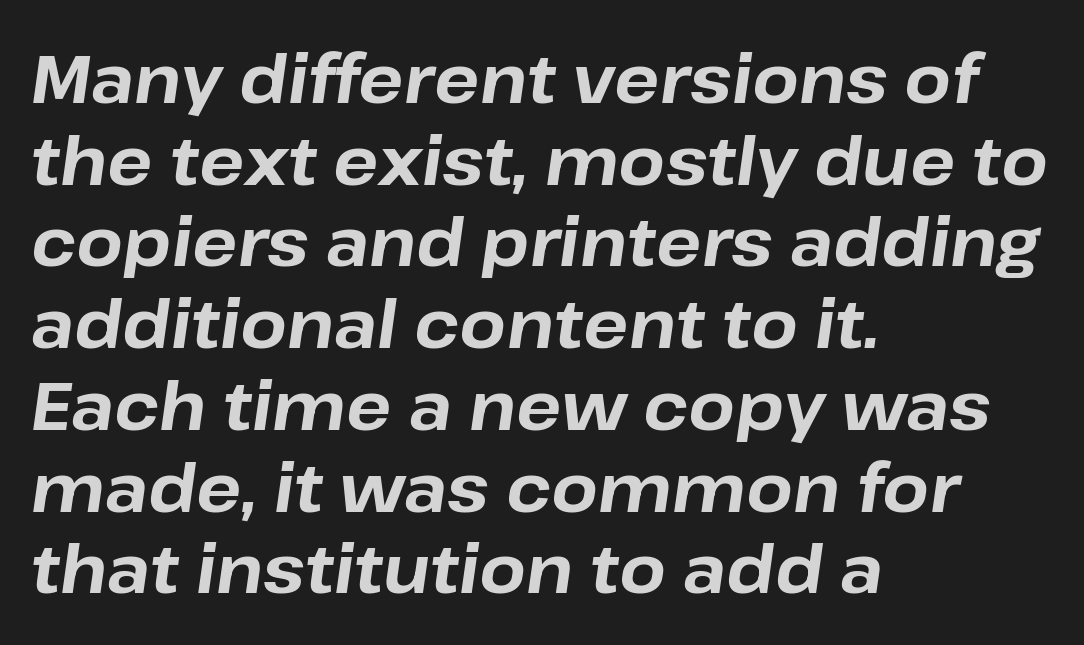
The image shows 67 px bold type, italic (leaning right); set left-aligned, line spacing 1.22x, normal letter spacing, not underlined; low stroke contrast and a medium x-height.
